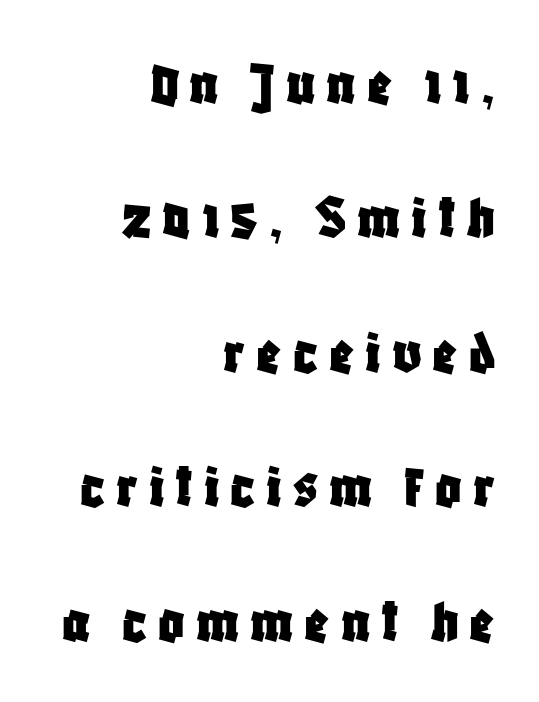
Q: Is the text italic (slanted)? A: No, it is upright.
Q: Is the typeface a serif or a sans-serif typeface? A: Sans-serif.
Q: Is the text underlined? A: No.
Q: How is the paragraph aligned? A: Right-aligned.
Q: Is the spacing between lines tight, normal or loose? A: Loose.
Q: Width (condensed, normal, or wide)? A: Condensed.
Q: Stroke contrast? A: Low.
Q: x-height? A: Large.
Q: Monospaced? A: No.
